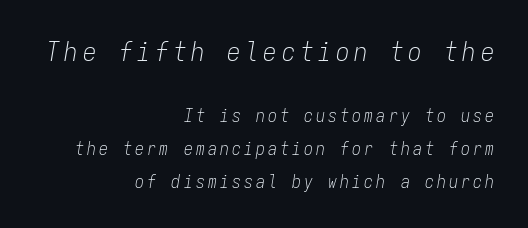
Q: Is the text bold? A: No.
Q: Is the text italic (slanted)? A: Yes, it leans right by about 9 degrees.
Q: Is the text underlined? A: No.
Q: How is the paragraph aligned? A: Right-aligned.
Q: Which block of text is set in a larger size, the first (top) or the second (bottom)? A: The first (top) one.
